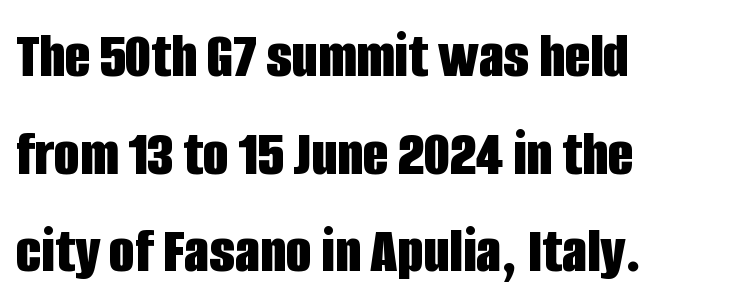
The image shows 66 px bold, condensed sans-serif type, upright; set left-aligned, normal line spacing (1.48x), normal letter spacing, not underlined; low stroke contrast and a large x-height.
